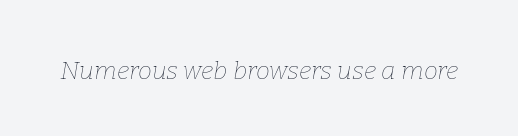
Q: Is the text bold? A: No.
Q: Is the text italic (slanted)? A: Yes, it leans right by about 9 degrees.
Q: Is the text underlined? A: No.
Q: Is the spacing between letters normal or unusually wide? A: Normal.
